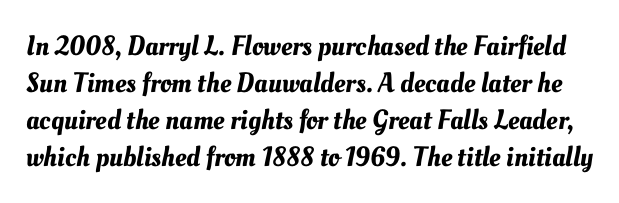
Q: Is the text underlined? A: No.
Q: Is the spacing between letters normal or unusually wide? A: Normal.
Q: Is the spacing between lines tight, normal or loose? A: Normal.
Q: Width (condensed, normal, or wide)? A: Normal.
Q: Stroke contrast? A: Medium.
Q: x-height? A: Small.
Q: Monospaced? A: No.
